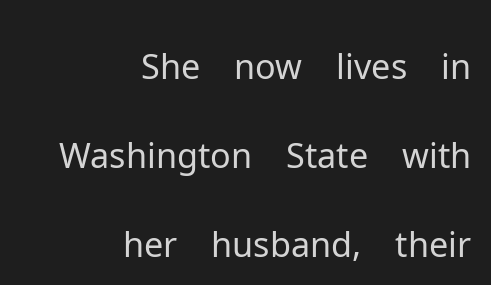
{"serif": "no", "italic": "no", "bold": "no", "weight": "light", "width": "normal", "stroke_contrast": "low", "x_height": "medium", "monospaced": "no", "underline": "no", "align": "right", "line_spacing": "normal", "line_spacing_ratio": 1.27, "letter_spacing": "normal", "letter_spacing_em": 0.0, "glyph_px": 70}
